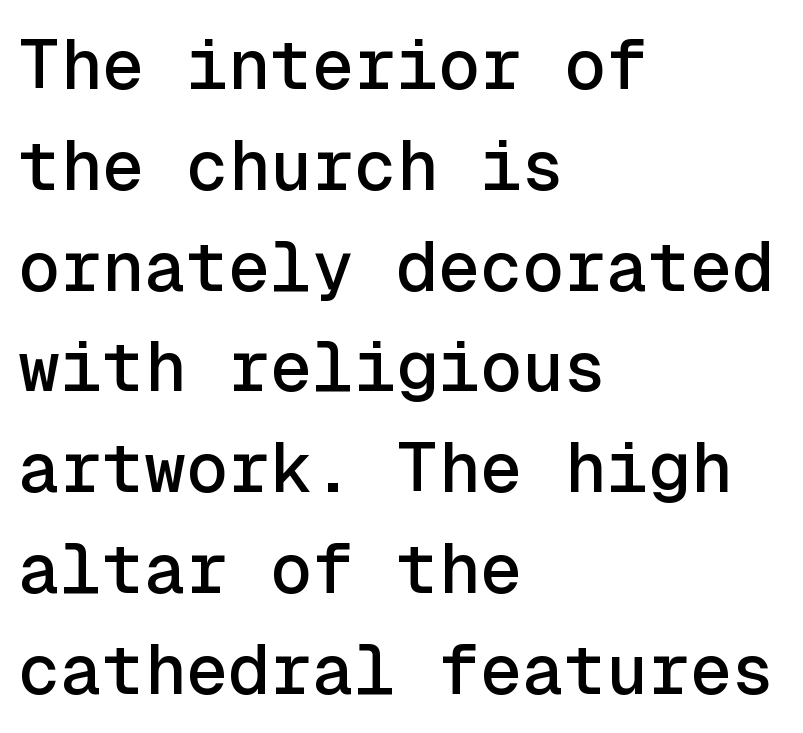
The strip under each line holds only bare page. Typographically, this falls in the sans-serif category. The letters march in equal steps, a hallmark of fixed-pitch type. The rendering keeps characters at their native spacing. Normally led — the rows are evenly, conventionally spaced. If you drew a line through each stem, it would be perfectly vertical.
